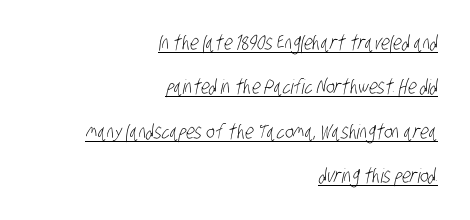
Q: Is the text bold? A: No.
Q: Is the text underlined? A: Yes.
Q: How is the paragraph aligned? A: Right-aligned.
Q: Is the spacing between letters normal or unusually wide? A: Normal.
Q: Is the spacing between lines tight, normal or loose? A: Loose.
